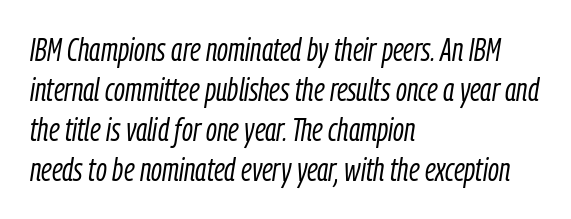
Has an underline been added? It has not. Would a proofreader flag this as italicized? Yes. The passage shown has conventional tracking throughout. Each letter keeps its own natural width here, so spacing adapts to shape.
